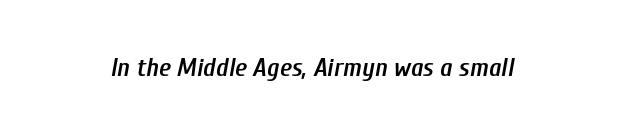
These lines keep a tight, regular rhythm from letter to letter. Weight: semibold (demi). Any mark beneath the type? The region is blank. Posture: slanted.
